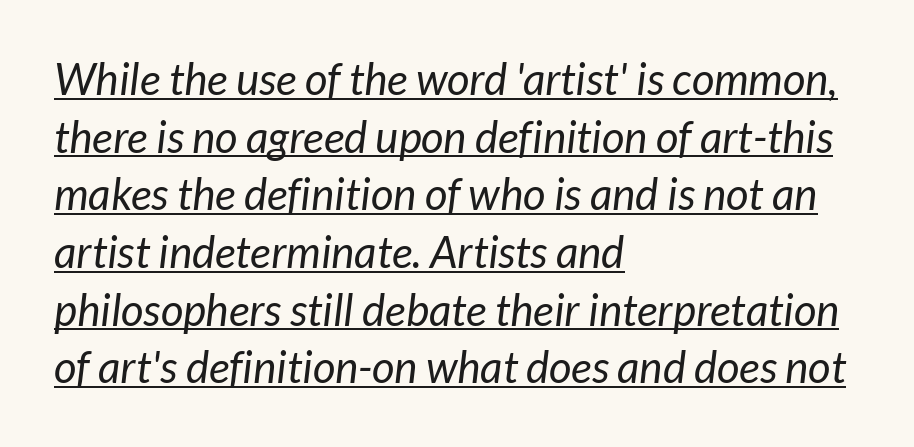
The lines are quadded left. You can see a thin bar hugging the bottom of the glyphs. The letters advance in unequal steps, a hallmark of proportional type. Font category for this specimen: sans-serif. Stroke thickness stays within the range of a standard reading face or lighter.
